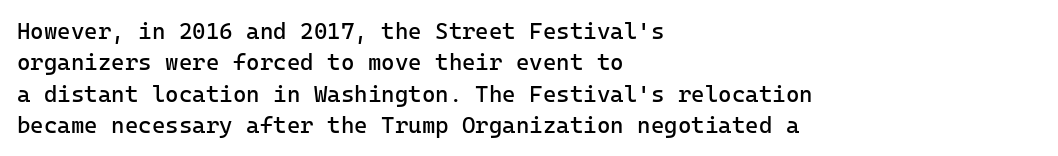
One glance says typical: line gaps are just what's usual. What stands out about the letter spacing? Nothing — it is the standard amount. This reads as an unemphasized weight, regular at the heaviest. The text block is weighted toward the left margin, trailing off unevenly rightward. Descender tails drop into unmarked territory. The specimen reads as upright at a glance.
